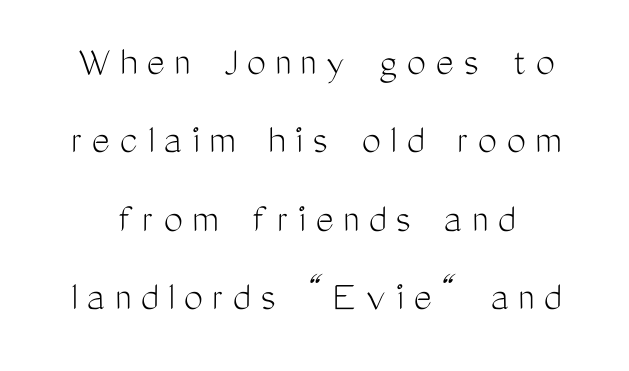
Q: Is the text bold? A: No.
Q: Is the text italic (slanted)? A: No, it is upright.
Q: Is the typeface a serif or a sans-serif typeface? A: Sans-serif.
Q: Is the text underlined? A: No.
Q: Is the spacing between letters normal or unusually wide? A: Unusually wide.
Q: Width (condensed, normal, or wide)? A: Condensed.
Q: Stroke contrast? A: Medium.
Q: x-height? A: Medium.
Q: Monospaced? A: No.
